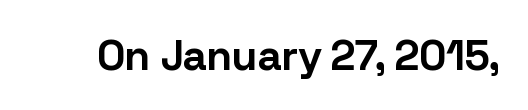
The image shows 43 px bold sans-serif type, upright; set normal letter spacing, not underlined; low stroke contrast and a medium x-height.
